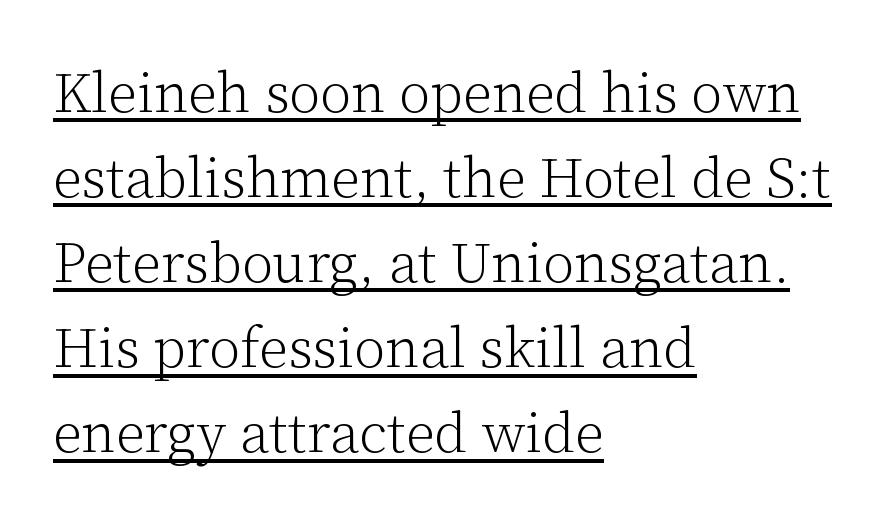
Character widths vary here, with narrow letters taking less room than wide ones. You can tell from the footed stems that serif type was used. A typesetter would call this zero additional tracking. This is roman type, the default non-slanted kind. Emphasis is given by a line drawn under the lettering. This block has exactly the height ordinary leading produces.
